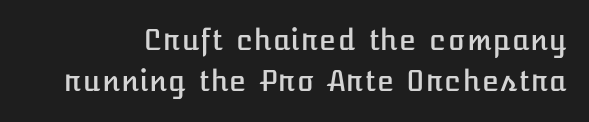
Each new line begins a customary step beneath the previous one. A typesetter would mark this as roman, not italic. A bare baseline throughout the passage. Look at the tracking — it's just the regular setting, nothing added.
